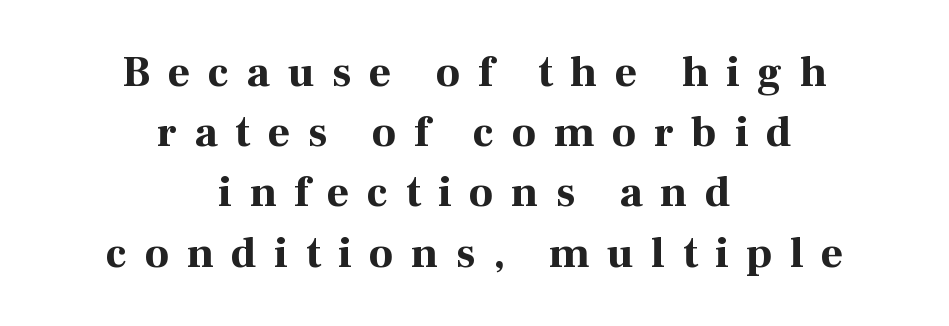
The image shows 43 px bold serif type, upright; set centered, normal line spacing (1.4x), unusually wide letter spacing (+0.41 em), not underlined; high stroke contrast and a medium x-height.
